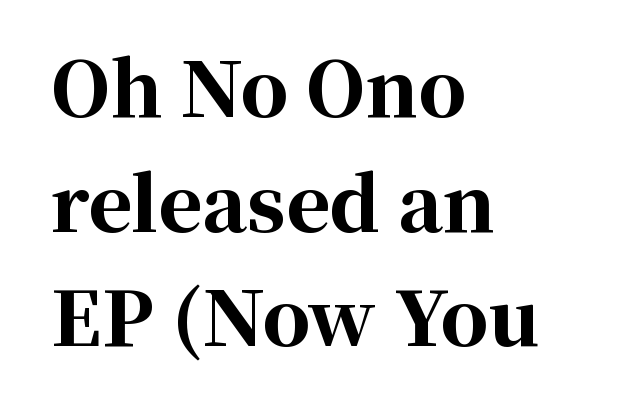
Does the leading feel generous? No, just average. Look at the stroke-to-counter ratio: heavy, a bold. Has an underline been added? It has not. The type sits square on the baseline with zero lean.
